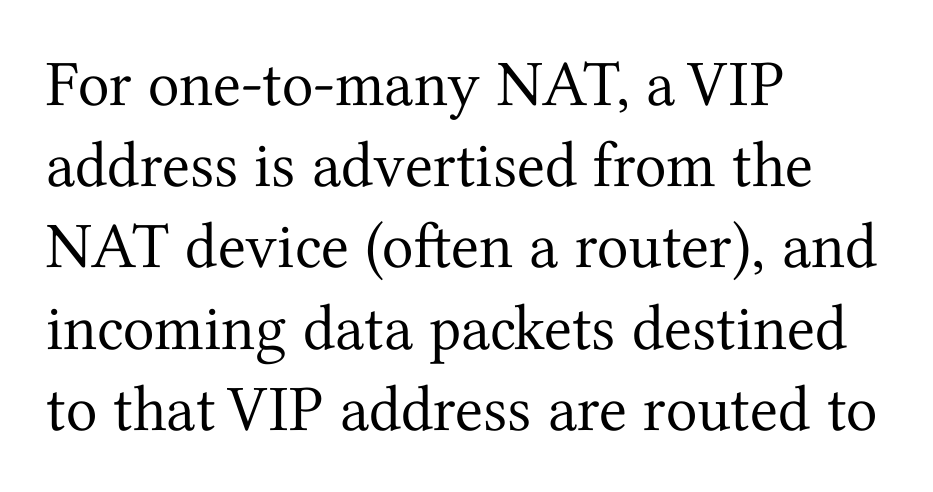
Q: Is the text bold? A: No.
Q: Is the text italic (slanted)? A: No, it is upright.
Q: Is the typeface a serif or a sans-serif typeface? A: Serif.
Q: Is the text underlined? A: No.
Q: How is the paragraph aligned? A: Left-aligned.
Q: Is the spacing between letters normal or unusually wide? A: Normal.
Q: Is the spacing between lines tight, normal or loose? A: Normal.
Q: Width (condensed, normal, or wide)? A: Normal.
Q: Stroke contrast? A: Medium.
Q: x-height? A: Medium.
Q: Monospaced? A: No.
